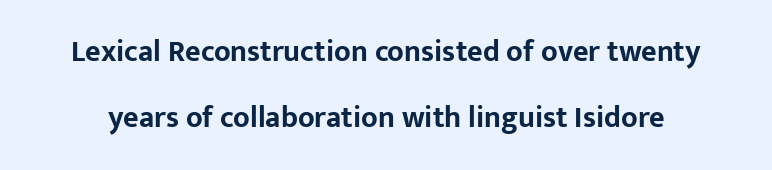
{"serif": "no", "italic": "no", "bold": "yes", "weight": "bold", "width": "normal", "stroke_contrast": "low", "x_height": "medium", "monospaced": "no", "underline": "no", "line_spacing": "loose", "line_spacing_ratio": 2.2, "letter_spacing": "normal", "letter_spacing_em": 0.0, "glyph_px": 30}
